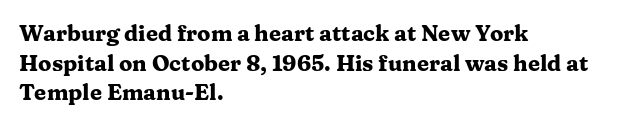
{"italic": "no", "bold": "yes", "underline": "no", "align": "left", "line_spacing": "normal", "line_spacing_ratio": 1.35, "letter_spacing": "normal", "letter_spacing_em": 0.0, "glyph_px": 22}
